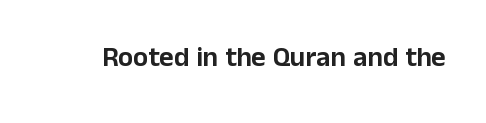
Q: Is the text italic (slanted)? A: No, it is upright.
Q: Is the typeface a serif or a sans-serif typeface? A: Sans-serif.
Q: Is the text underlined? A: No.
Q: Is the spacing between letters normal or unusually wide? A: Normal.
Q: Width (condensed, normal, or wide)? A: Normal.
Q: Stroke contrast? A: Low.
Q: x-height? A: Medium.
Q: Monospaced? A: No.
